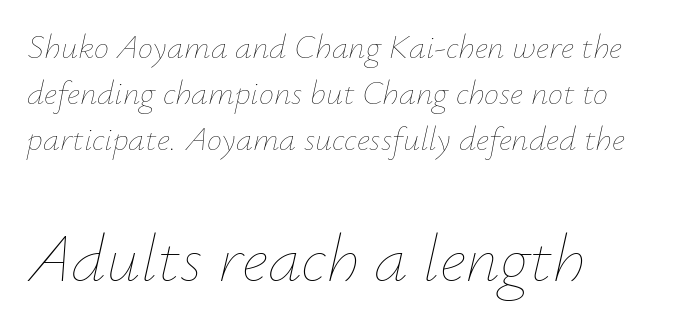
Q: Is the text bold? A: No.
Q: Is the text italic (slanted)? A: Yes, it leans right by about 12 degrees.
Q: Is the text underlined? A: No.
Q: How is the paragraph aligned? A: Left-aligned.
Q: Is the spacing between letters normal or unusually wide? A: Normal.
Q: Is the spacing between lines tight, normal or loose? A: Normal.
Q: Which block of text is set in a larger size, the first (top) or the second (bottom)? A: The second (bottom) one.
Q: Width (condensed, normal, or wide)? A: Normal.
Q: Stroke contrast? A: Low.
Q: x-height? A: Small.
Q: Monospaced? A: No.
